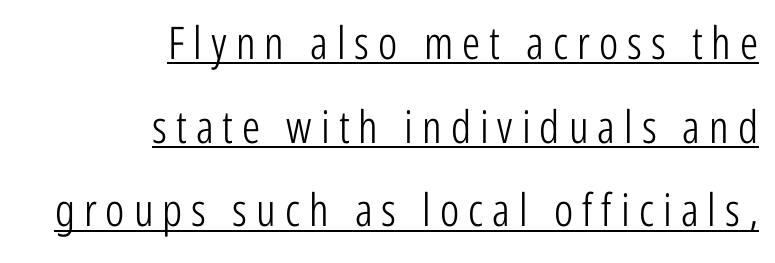
The letters stand straight up with perfectly vertical stems. Stems and bowls with no extra thickness — not bold. Like a heading marked for emphasis, these lines bear an underscore. The line texture is sparse and dotted thanks to wide tracking.
